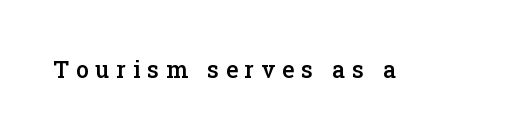
This rendering widens character spacing well past its baseline value. Type without underlining. The specimen reads as upright at a glance. Weight: semibold (demi).
